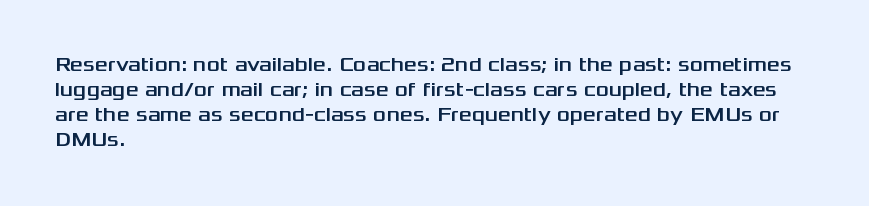
The space between consecutive lines is moderate. The area under the type is left untouched. The letters sit at their default tracking, neither squeezed nor spread. If you drew a line through each stem, it would be perfectly vertical. This rendering uses left alignment, leaving the right contour irregular.
